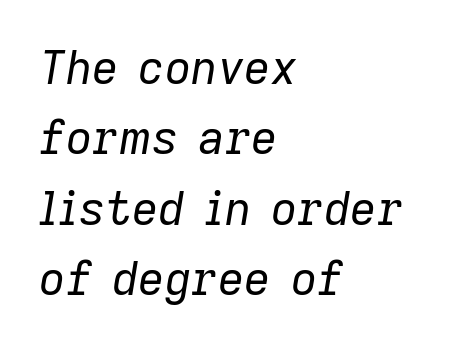
{"italic": "yes", "lean": "right", "slant_degrees": 9, "bold": "no", "weight": "regular", "width": "normal", "stroke_contrast": "low", "x_height": "medium", "monospaced": "no", "underline": "no", "align": "left", "line_spacing": "normal", "line_spacing_ratio": 1.53, "letter_spacing": "normal", "letter_spacing_em": 0.0, "glyph_px": 46}
